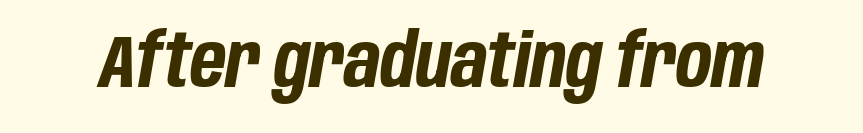
The image shows 74 px bold, condensed type, italic (leaning right); set normal letter spacing, not underlined; low stroke contrast and a large x-height.
